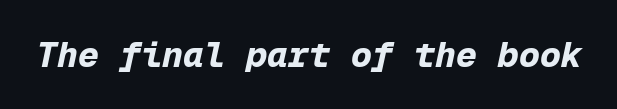
The image shows 35 px bold type, italic (leaning right), monospaced; set normal letter spacing, not underlined; low stroke contrast and a medium x-height.
